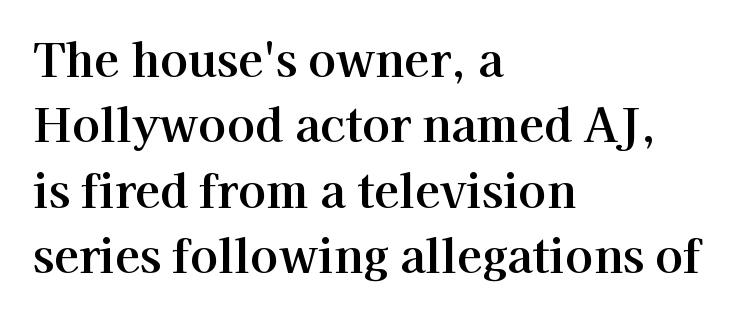
Q: Is the text italic (slanted)? A: No, it is upright.
Q: Is the typeface a serif or a sans-serif typeface? A: Serif.
Q: Is the text underlined? A: No.
Q: How is the paragraph aligned? A: Left-aligned.
Q: Is the spacing between letters normal or unusually wide? A: Normal.
Q: Is the spacing between lines tight, normal or loose? A: Normal.
Q: Width (condensed, normal, or wide)? A: Normal.
Q: Stroke contrast? A: High.
Q: x-height? A: Medium.
Q: Monospaced? A: No.
